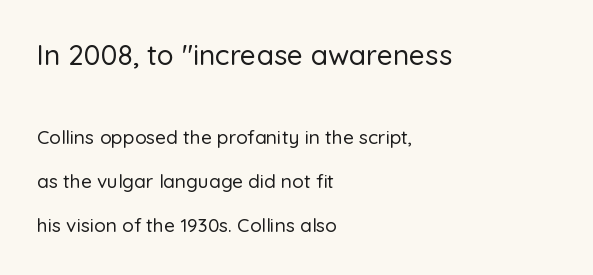
The image shows 28 px sans-serif type, upright; set left-aligned, loose line spacing (2.33x), normal letter spacing, not underlined; the first (top) block is 1.47x larger; low stroke contrast and a medium x-height.
